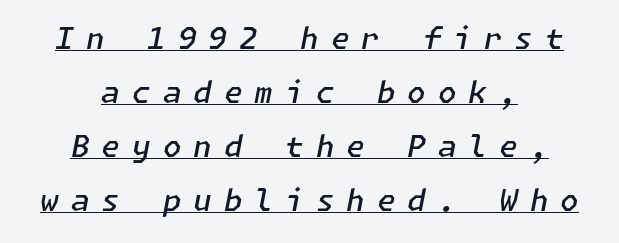
The strokes are fattened partway — semibold, not bold. The typesetter has applied underlining to the passage shown. If you folded the block vertically in half, each line would mirror itself in length. The face used here is rendered with a markedly widened letterfit. In terms of posture, this sample is oblique.
